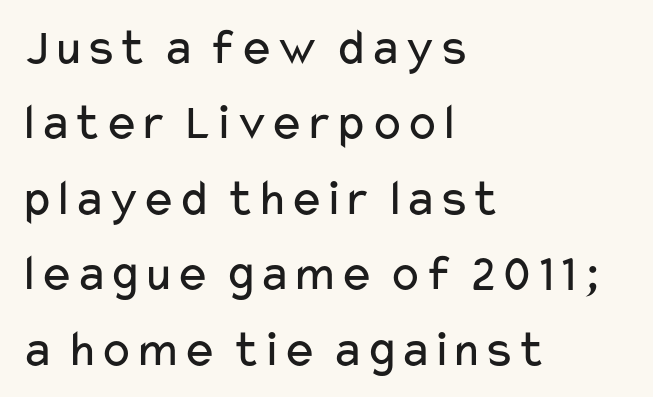
The image shows 52 px regular-weight, wide sans-serif type, upright; set left-aligned, normal line spacing (1.45x), normal letter spacing, not underlined; low stroke contrast and a medium x-height.
